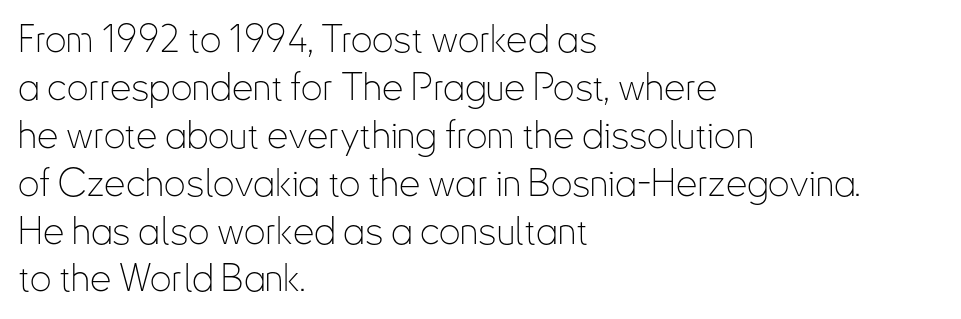
{"serif": "no", "italic": "no", "bold": "no", "weight": "thin", "width": "condensed", "stroke_contrast": "low", "x_height": "small", "monospaced": "no", "underline": "no", "align": "left", "line_spacing": "normal", "line_spacing_ratio": 1.26, "letter_spacing": "normal", "letter_spacing_em": 0.0, "glyph_px": 38}
